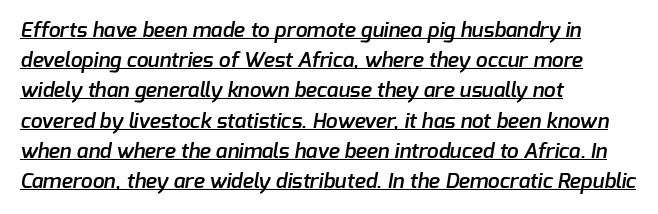
Q: Is the text bold? A: Semi-bold.
Q: Is the text underlined? A: Yes.
Q: How is the paragraph aligned? A: Left-aligned.
Q: Is the spacing between letters normal or unusually wide? A: Normal.
Q: Is the spacing between lines tight, normal or loose? A: Normal.
